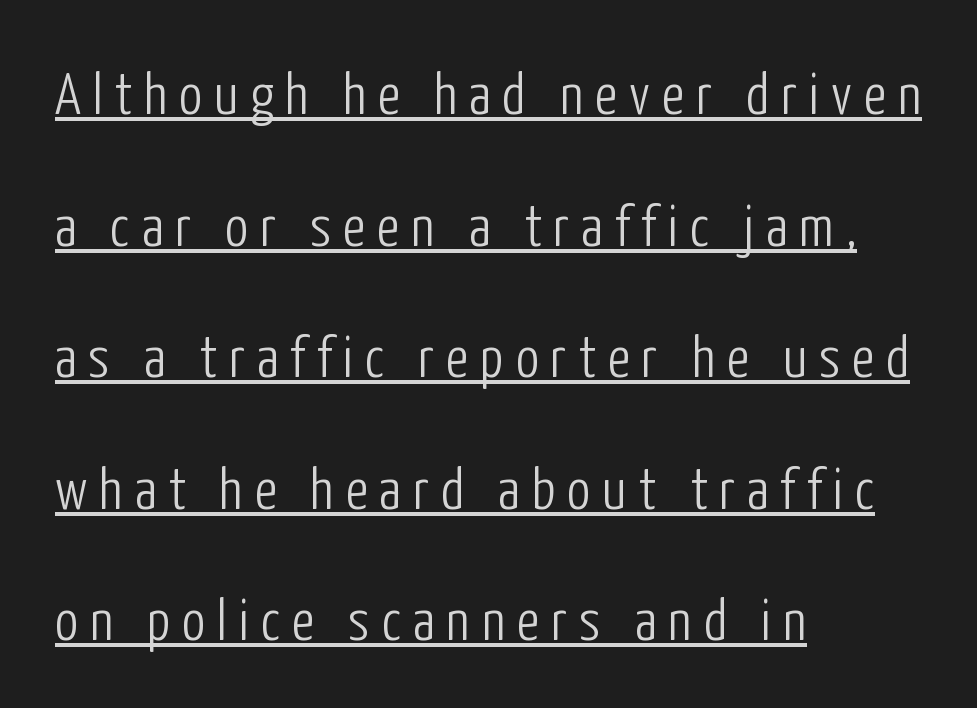
A typesetter would call this proportional, since set widths differ per character. Heft: none added — not bold. Notice how the passage keeps a crisp vertical edge on the left only. Look at the bottom of the vertical strokes: they stop flat, with no serifs.
